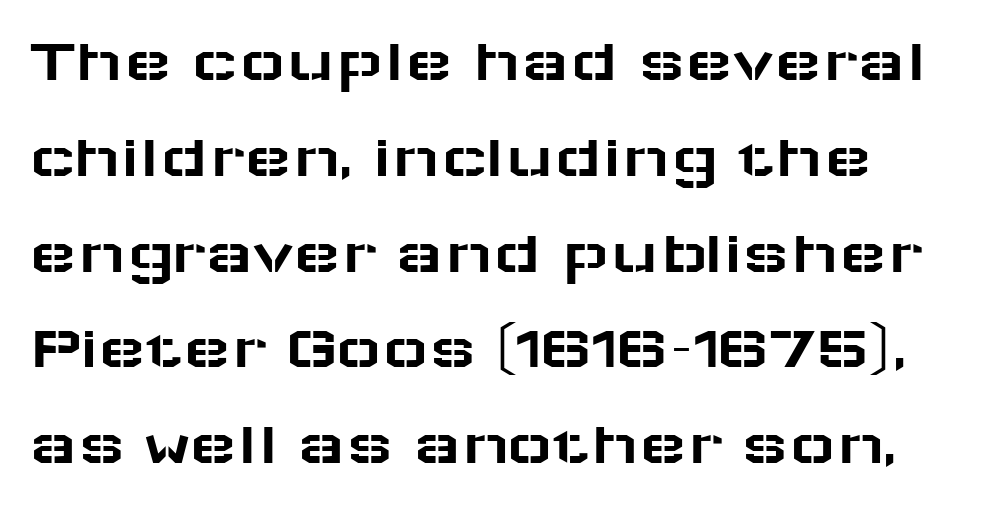
The passage shown has conventional tracking throughout. The font family rendered here belongs to the sans-serif group. The rendering uses natural spacing where letterforms have individual widths. Decoration check: the copy has no underline. A roman cut, with each character standing at attention.
